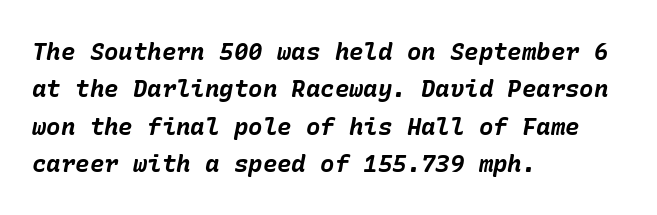
{"italic": "yes", "lean": "right", "slant_degrees": 10, "bold": "yes", "underline": "no", "align": "left", "line_spacing": "normal", "line_spacing_ratio": 1.56, "letter_spacing": "normal", "letter_spacing_em": 0.0, "glyph_px": 24}
